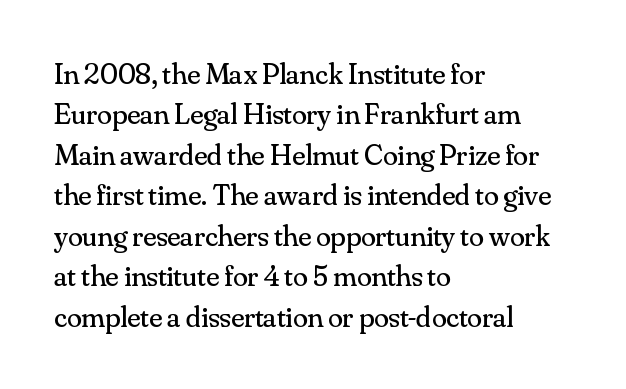
Q: Is the text bold? A: No.
Q: Is the text italic (slanted)? A: No, it is upright.
Q: Is the typeface a serif or a sans-serif typeface? A: Serif.
Q: Is the text underlined? A: No.
Q: How is the paragraph aligned? A: Left-aligned.
Q: Is the spacing between letters normal or unusually wide? A: Normal.
Q: Is the spacing between lines tight, normal or loose? A: Normal.
Q: Width (condensed, normal, or wide)? A: Normal.
Q: Stroke contrast? A: Medium.
Q: x-height? A: Small.
Q: Monospaced? A: No.
